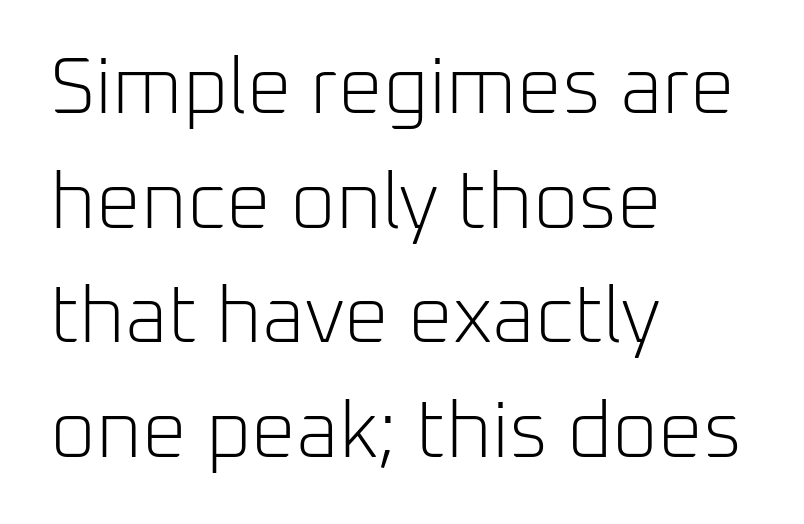
The image shows 79 px light sans-serif type, upright; set left-aligned, normal line spacing (1.45x), normal letter spacing, not underlined; low stroke contrast and a medium x-height.
